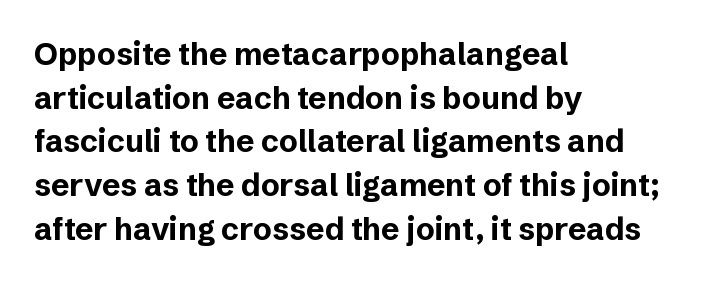
{"serif": "no", "italic": "no", "bold": "yes", "weight": "bold", "width": "normal", "stroke_contrast": "low", "x_height": "medium", "monospaced": "no", "underline": "no", "align": "left", "line_spacing": "normal", "line_spacing_ratio": 1.41, "letter_spacing": "normal", "letter_spacing_em": 0.0, "glyph_px": 31}
